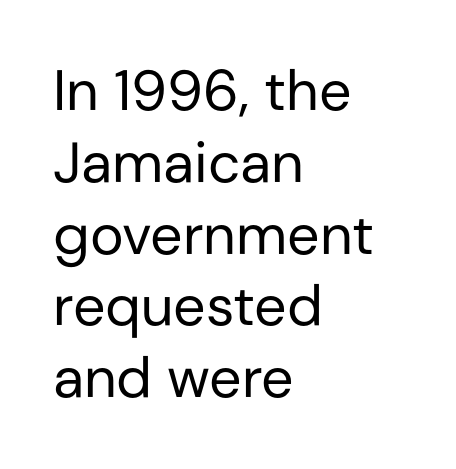
The image shows 57 px regular-weight sans-serif type, upright; set left-aligned, normal line spacing (1.26x), normal letter spacing, not underlined; low stroke contrast and a medium x-height.
